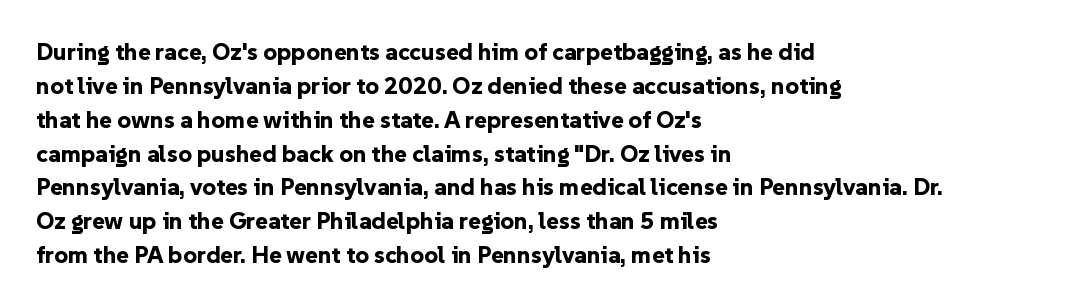
Check under the words: just untouched page. The lettering stays uniformly vertical, giving the passage a roman look. Does the weight exceed regular? Yes, all the way to bold. Leading: standard.
